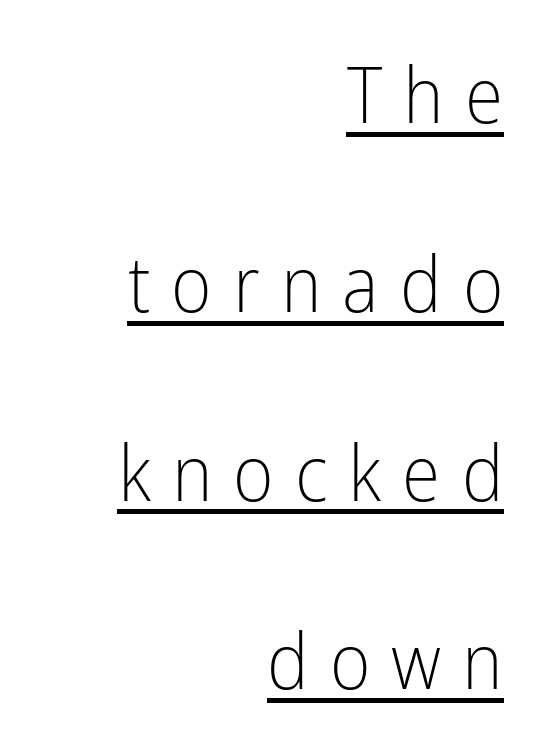
{"serif": "no", "italic": "no", "bold": "no", "weight": "light", "width": "condensed", "stroke_contrast": "low", "x_height": "medium", "monospaced": "no", "underline": "yes", "align": "right", "line_spacing": "loose", "line_spacing_ratio": 2.42, "letter_spacing": "wide", "letter_spacing_em": 0.27, "glyph_px": 78}
